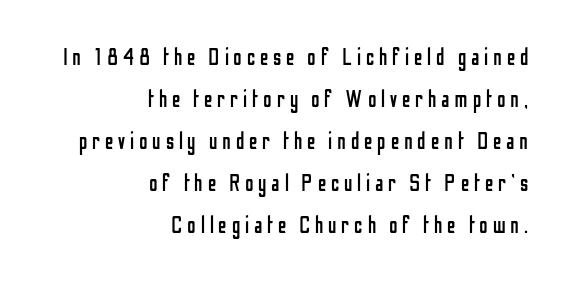
Q: Is the text bold? A: No.
Q: Is the text italic (slanted)? A: No, it is upright.
Q: Is the text underlined? A: No.
Q: How is the paragraph aligned? A: Right-aligned.
Q: Is the spacing between letters normal or unusually wide? A: Unusually wide.
